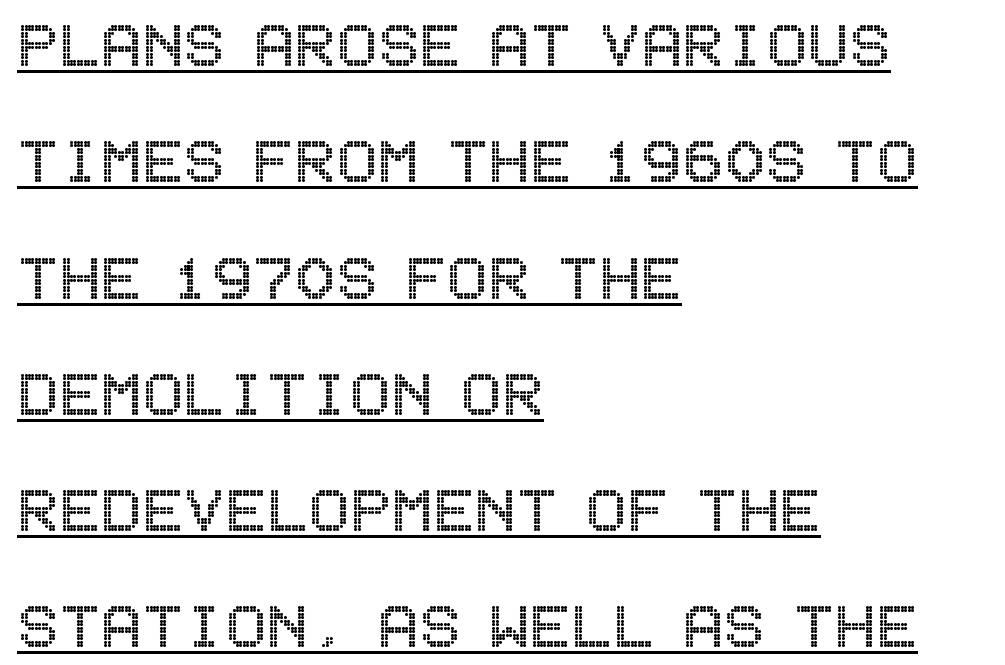
The axis of the letterforms is exactly vertical. The paragraph shown leans on its left margin. Each line of the rendering has a horizontal stroke beneath the glyphs. The line-height multiplier appears to be the usual default. You could call the tracking neutral — neither tight nor loose.
